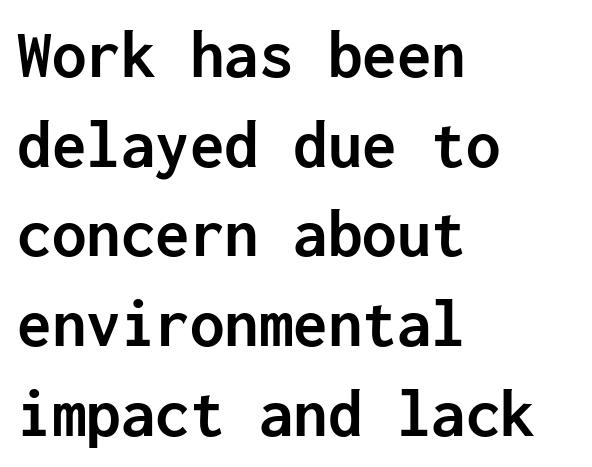
{"serif": "no", "italic": "no", "bold": "yes", "weight": "semibold", "width": "normal", "stroke_contrast": "low", "x_height": "medium", "monospaced": "yes", "underline": "no", "align": "left", "line_spacing": "normal", "line_spacing_ratio": 1.3, "letter_spacing": "normal", "letter_spacing_em": 0.0, "glyph_px": 69}
